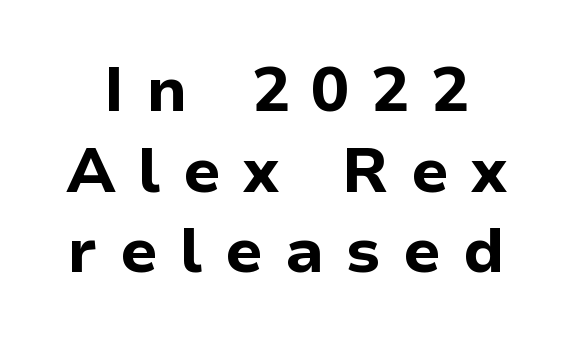
The image shows 63 px bold sans-serif type, upright; set normal line spacing (1.28x), unusually wide letter spacing (+0.35 em), not underlined; low stroke contrast and a medium x-height.
